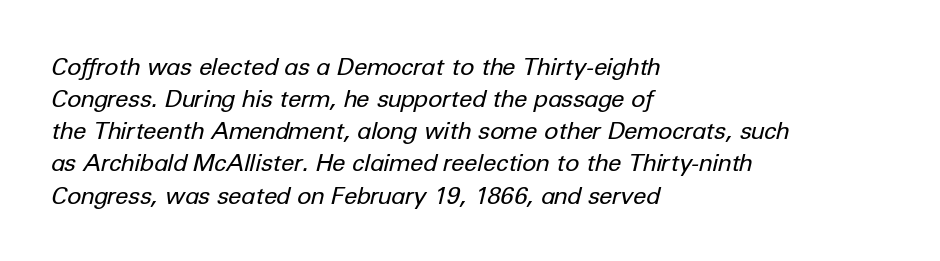
Q: Is the text bold? A: No.
Q: Is the text italic (slanted)? A: Yes, it leans right by about 12 degrees.
Q: Is the text underlined? A: No.
Q: How is the paragraph aligned? A: Left-aligned.
Q: Is the spacing between letters normal or unusually wide? A: Normal.
Q: Is the spacing between lines tight, normal or loose? A: Normal.
